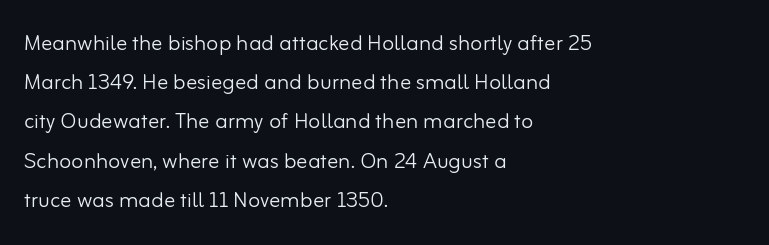
Q: Is the text bold? A: No.
Q: Is the text italic (slanted)? A: No, it is upright.
Q: Is the typeface a serif or a sans-serif typeface? A: Sans-serif.
Q: Is the text underlined? A: No.
Q: How is the paragraph aligned? A: Left-aligned.
Q: Is the spacing between letters normal or unusually wide? A: Normal.
Q: Is the spacing between lines tight, normal or loose? A: Normal.
Q: Width (condensed, normal, or wide)? A: Normal.
Q: Stroke contrast? A: Low.
Q: x-height? A: Small.
Q: Monospaced? A: No.
